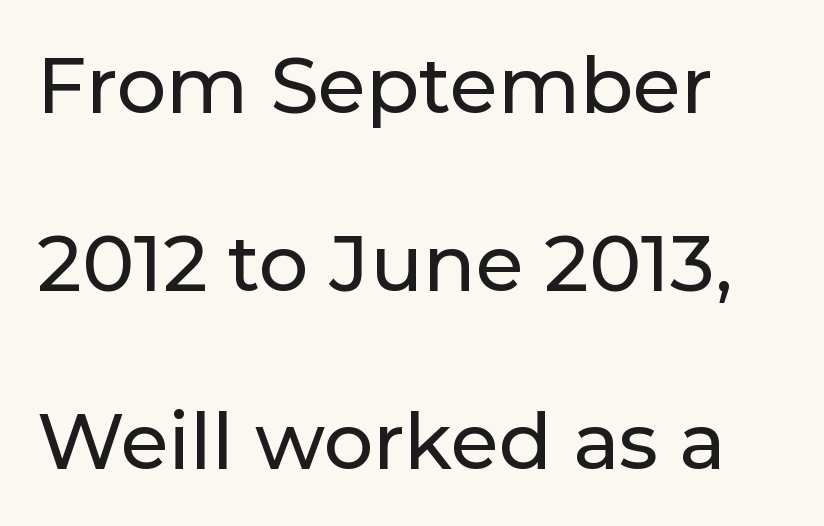
{"serif": "no", "italic": "no", "width": "normal", "stroke_contrast": "low", "x_height": "medium", "monospaced": "no", "underline": "no", "line_spacing": "loose", "line_spacing_ratio": 2.28, "letter_spacing": "normal", "letter_spacing_em": 0.0, "glyph_px": 78}
